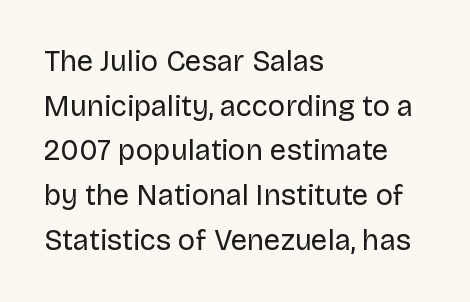
Q: Is the text bold? A: No.
Q: Is the text italic (slanted)? A: No, it is upright.
Q: Is the typeface a serif or a sans-serif typeface? A: Sans-serif.
Q: Is the text underlined? A: No.
Q: How is the paragraph aligned? A: Left-aligned.
Q: Is the spacing between letters normal or unusually wide? A: Normal.
Q: Is the spacing between lines tight, normal or loose? A: Normal.
Q: Width (condensed, normal, or wide)? A: Normal.
Q: Stroke contrast? A: Low.
Q: x-height? A: Large.
Q: Monospaced? A: No.
